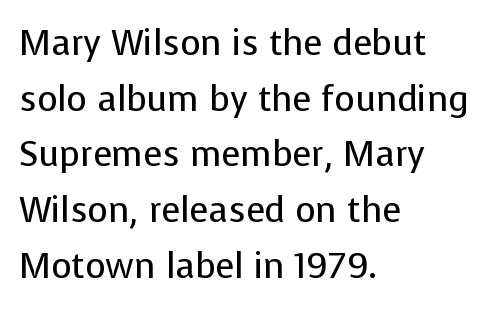
Q: Is the text bold? A: No.
Q: Is the text italic (slanted)? A: No, it is upright.
Q: Is the typeface a serif or a sans-serif typeface? A: Sans-serif.
Q: Is the text underlined? A: No.
Q: How is the paragraph aligned? A: Left-aligned.
Q: Is the spacing between letters normal or unusually wide? A: Normal.
Q: Is the spacing between lines tight, normal or loose? A: Normal.
Q: Width (condensed, normal, or wide)? A: Normal.
Q: Stroke contrast? A: Low.
Q: x-height? A: Medium.
Q: Monospaced? A: No.
